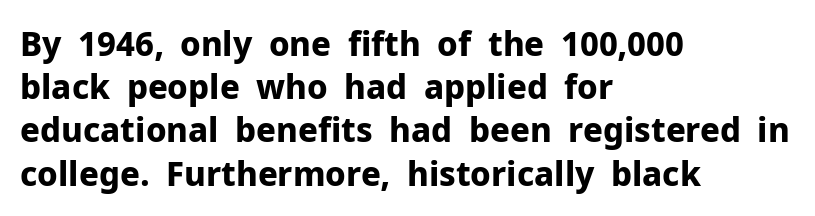
The image shows 33 px bold sans-serif type, upright; set left-aligned, normal line spacing (1.31x), normal letter spacing, not underlined; low stroke contrast and a medium x-height.
